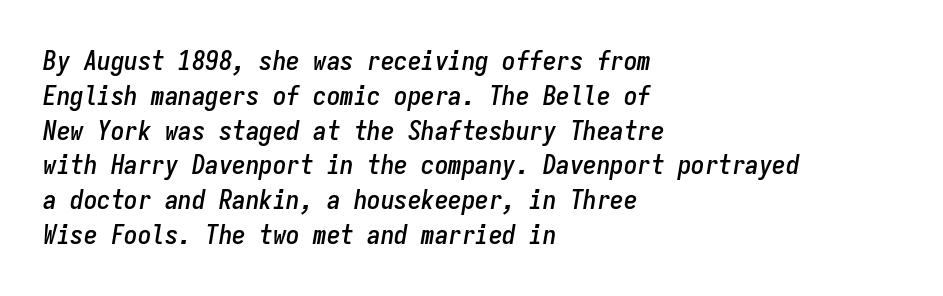
The image shows 27 px text type, italic (leaning right); set left-aligned, normal line spacing (1.29x), normal letter spacing, not underlined.
